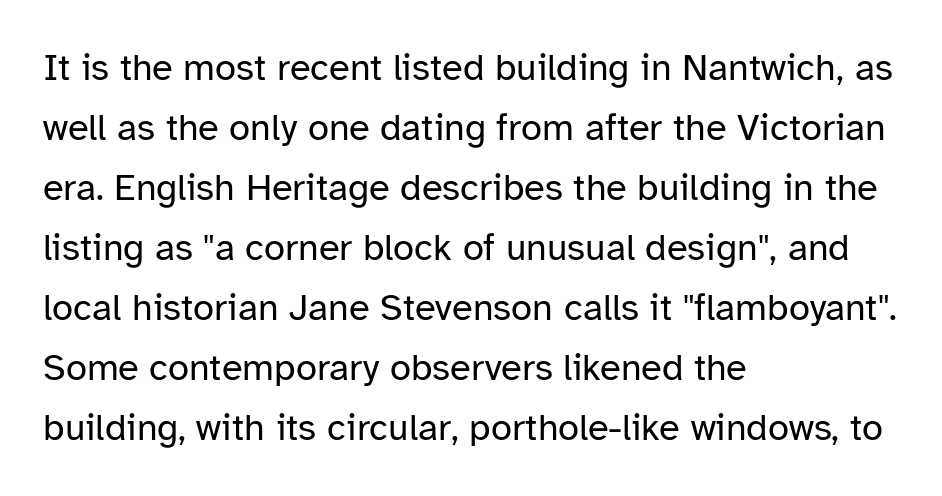
{"serif": "no", "italic": "no", "bold": "no", "weight": "regular", "width": "normal", "stroke_contrast": "low", "x_height": "medium", "monospaced": "no", "underline": "no", "align": "left", "line_spacing": "normal", "line_spacing_ratio": 1.58, "letter_spacing": "normal", "letter_spacing_em": 0.0, "glyph_px": 38}
